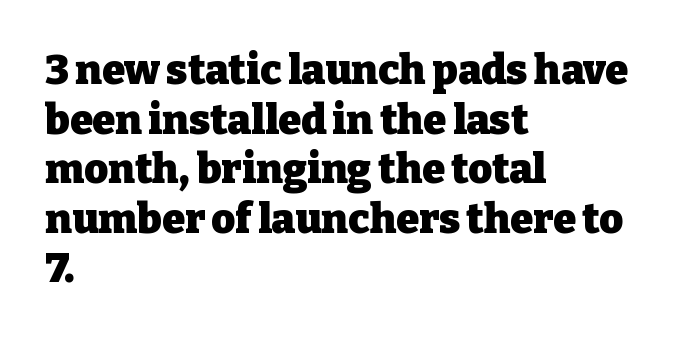
Q: Is the text bold? A: Yes.
Q: Is the text italic (slanted)? A: No, it is upright.
Q: Is the typeface a serif or a sans-serif typeface? A: Serif.
Q: Is the text underlined? A: No.
Q: How is the paragraph aligned? A: Left-aligned.
Q: Is the spacing between letters normal or unusually wide? A: Normal.
Q: Width (condensed, normal, or wide)? A: Normal.
Q: Stroke contrast? A: Low.
Q: x-height? A: Medium.
Q: Monospaced? A: No.
